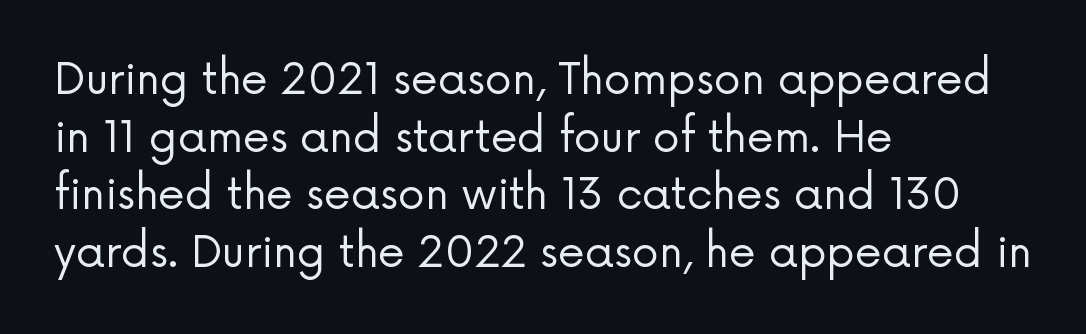
The image shows 43 px regular-weight sans-serif type, upright; set left-aligned, normal line spacing (1.34x), normal letter spacing, not underlined; low stroke contrast and a medium x-height.
